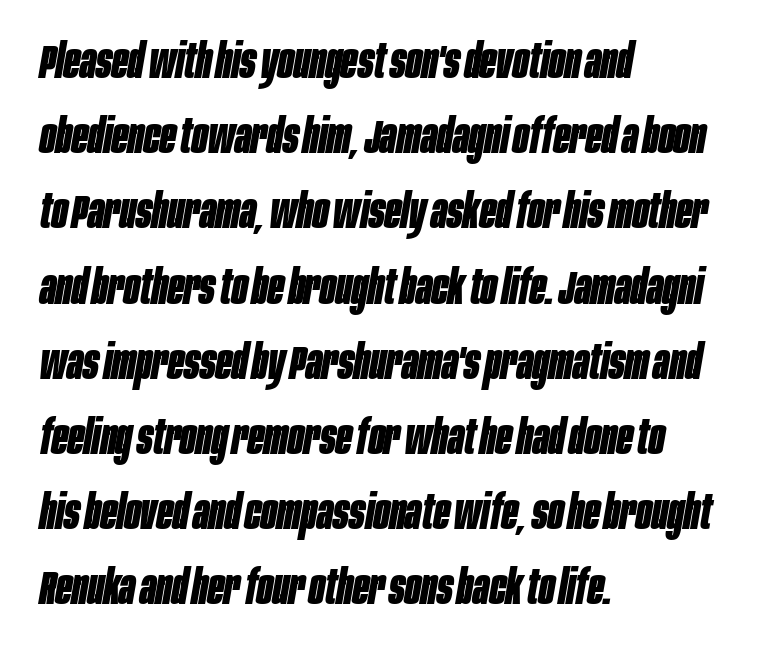
The image shows 47 px bold, condensed type, italic (leaning right); set left-aligned, normal line spacing (1.6x), normal letter spacing, not underlined; low stroke contrast and a large x-height.
